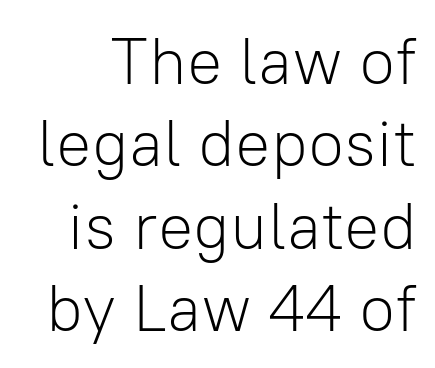
Q: Is the text bold? A: No.
Q: Is the text italic (slanted)? A: No, it is upright.
Q: Is the typeface a serif or a sans-serif typeface? A: Sans-serif.
Q: Is the text underlined? A: No.
Q: Is the spacing between letters normal or unusually wide? A: Normal.
Q: Is the spacing between lines tight, normal or loose? A: Normal.
Q: Width (condensed, normal, or wide)? A: Normal.
Q: Stroke contrast? A: Low.
Q: x-height? A: Medium.
Q: Monospaced? A: No.
